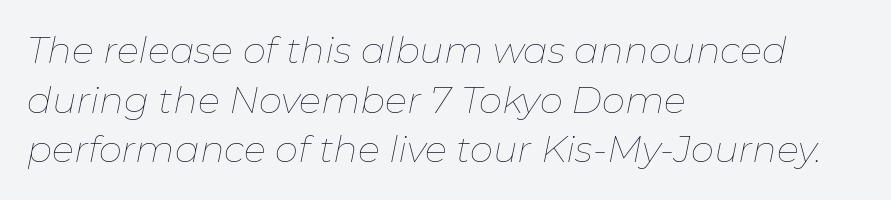
The image shows 37 px thin type, italic (leaning right); set left-aligned, normal line spacing (1.34x), normal letter spacing, not underlined; low stroke contrast and a medium x-height.
